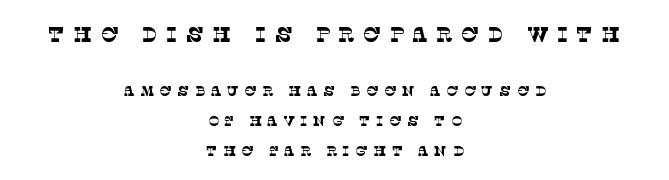
{"bold": "no", "underline": "no", "align": "center", "line_spacing": "loose", "line_spacing_ratio": 2.12, "letter_spacing": "wide", "letter_spacing_em": 0.4, "larger_block": "first", "size_ratio": 1.5, "glyph_px": 21}
